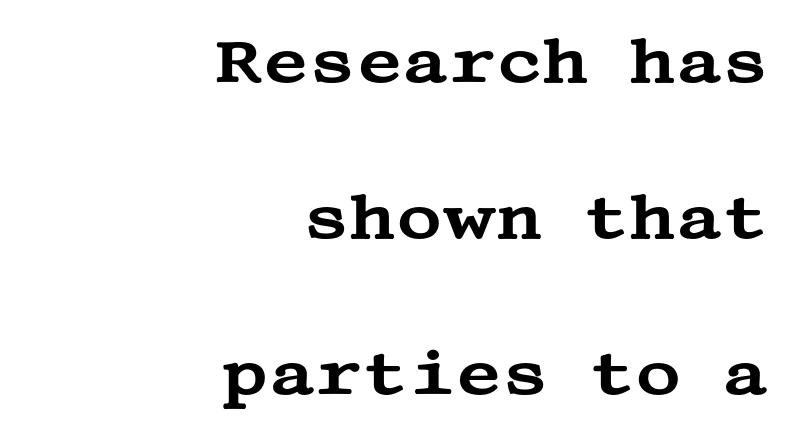
{"serif": "yes", "italic": "no", "width": "wide", "stroke_contrast": "medium", "x_height": "large", "underline": "no", "align": "right", "line_spacing": "loose", "line_spacing_ratio": 2.48, "letter_spacing": "normal", "letter_spacing_em": 0.0, "glyph_px": 63}
